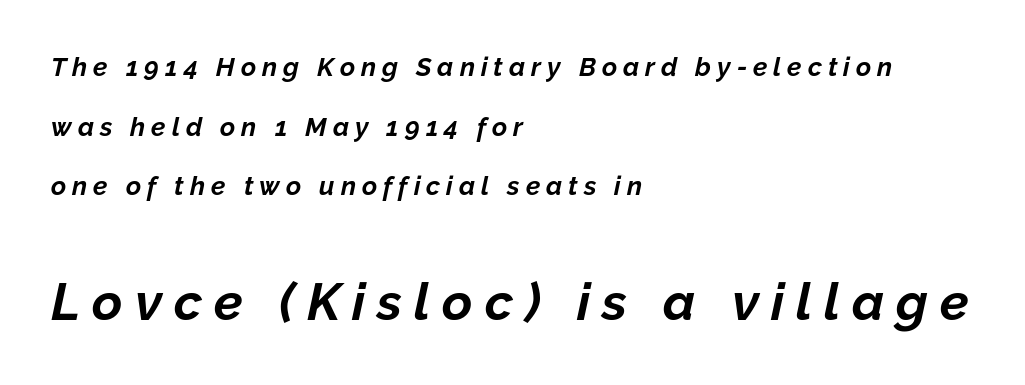
{"italic": "yes", "lean": "right", "slant_degrees": 12, "bold": "yes", "weight": "bold", "width": "normal", "stroke_contrast": "low", "x_height": "medium", "monospaced": "no", "underline": "no", "align": "left", "line_spacing": "loose", "line_spacing_ratio": 2.29, "letter_spacing": "wide", "letter_spacing_em": 0.23, "larger_block": "second", "size_ratio": 2.0, "glyph_px": 52}
